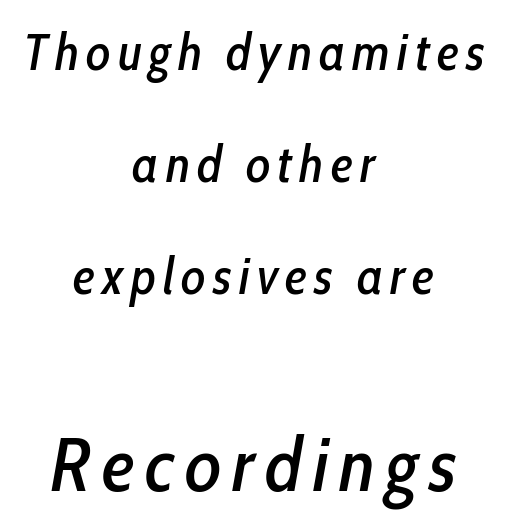
A clean baseline with only descenders dipping below it. The rendering uses a large line-height, opening up the rows. Alignment: centered. The passage shown is typed in a proportional face where columns would drift.
